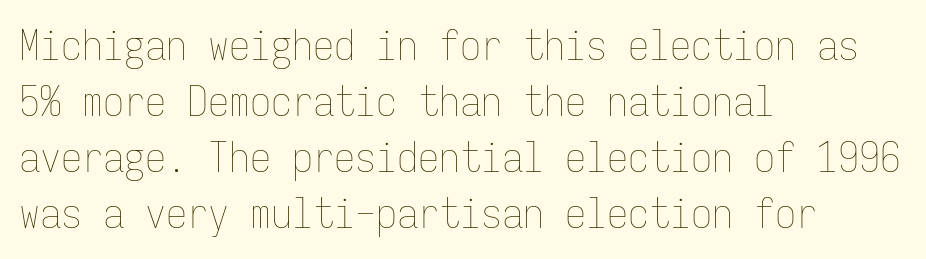
{"italic": "no", "bold": "no", "weight": "thin", "width": "condensed", "stroke_contrast": "low", "x_height": "medium", "monospaced": "yes", "underline": "no", "align": "left", "line_spacing": "normal", "line_spacing_ratio": 1.33, "letter_spacing": "normal", "letter_spacing_em": 0.0, "glyph_px": 42}
